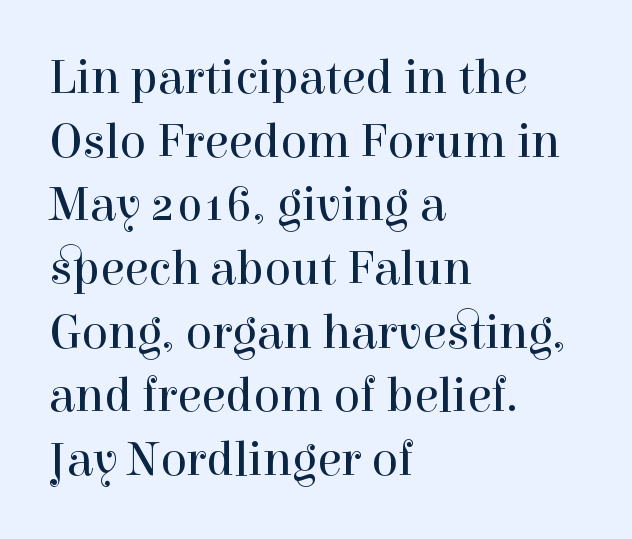
The passage shown stacks its lines at a standard gap. Italic: no, the glyphs are upright roman. The strokes are not fattened; the text isn't bold. Do the characters align in a grid? No, the font is proportional.
